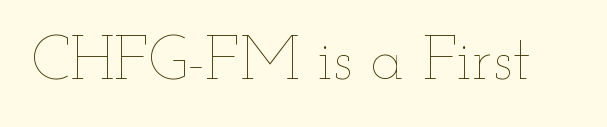
{"italic": "no", "bold": "no", "weight": "thin", "width": "wide", "stroke_contrast": "low", "x_height": "small", "monospaced": "no", "underline": "no", "letter_spacing": "normal", "letter_spacing_em": 0.0, "glyph_px": 62}
